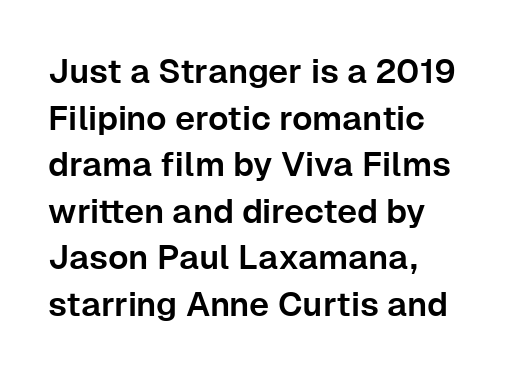
Q: Is the text italic (slanted)? A: No, it is upright.
Q: Is the typeface a serif or a sans-serif typeface? A: Sans-serif.
Q: Is the text underlined? A: No.
Q: How is the paragraph aligned? A: Left-aligned.
Q: Is the spacing between letters normal or unusually wide? A: Normal.
Q: Is the spacing between lines tight, normal or loose? A: Normal.
Q: Width (condensed, normal, or wide)? A: Normal.
Q: Stroke contrast? A: Low.
Q: x-height? A: Medium.
Q: Monospaced? A: No.
